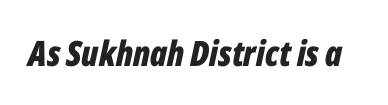
The image shows 35 px bold, condensed type, italic (leaning right); set normal letter spacing, not underlined; low stroke contrast and a medium x-height.
